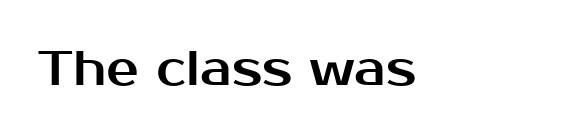
Q: Is the text italic (slanted)? A: No, it is upright.
Q: Is the typeface a serif or a sans-serif typeface? A: Sans-serif.
Q: Is the text underlined? A: No.
Q: Is the spacing between letters normal or unusually wide? A: Normal.
Q: Width (condensed, normal, or wide)? A: Normal.
Q: Stroke contrast? A: Medium.
Q: x-height? A: Medium.
Q: Monospaced? A: No.
